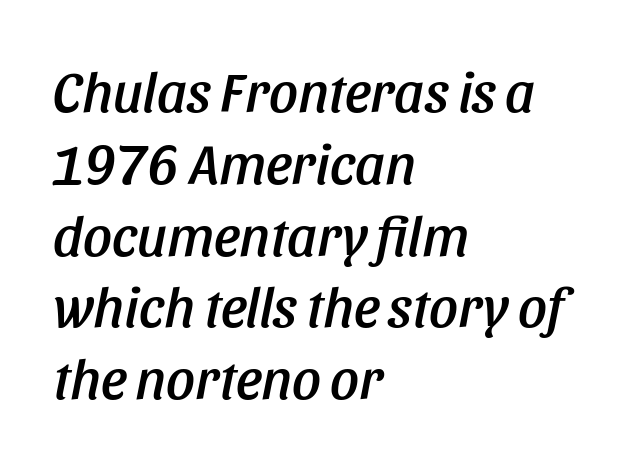
Do the characters align in a grid? No, the font is proportional. This block has exactly the height ordinary leading produces. Letters rest on an invisible, unmarked baseline. The rendering applies a slant to the glyphs. Between one letter and the next there's only the usual sliver of space. Casual observation: everything's shoved over to the left.
